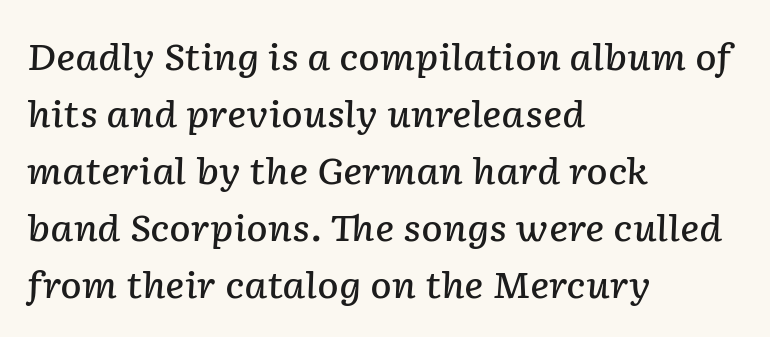
{"italic": "yes", "lean": "right", "slant_degrees": 2, "bold": "semi", "weight": "semibold", "width": "normal", "stroke_contrast": "low", "x_height": "medium", "monospaced": "no", "underline": "no", "align": "left", "line_spacing": "normal", "line_spacing_ratio": 1.58, "letter_spacing": "normal", "letter_spacing_em": 0.0, "glyph_px": 36}
